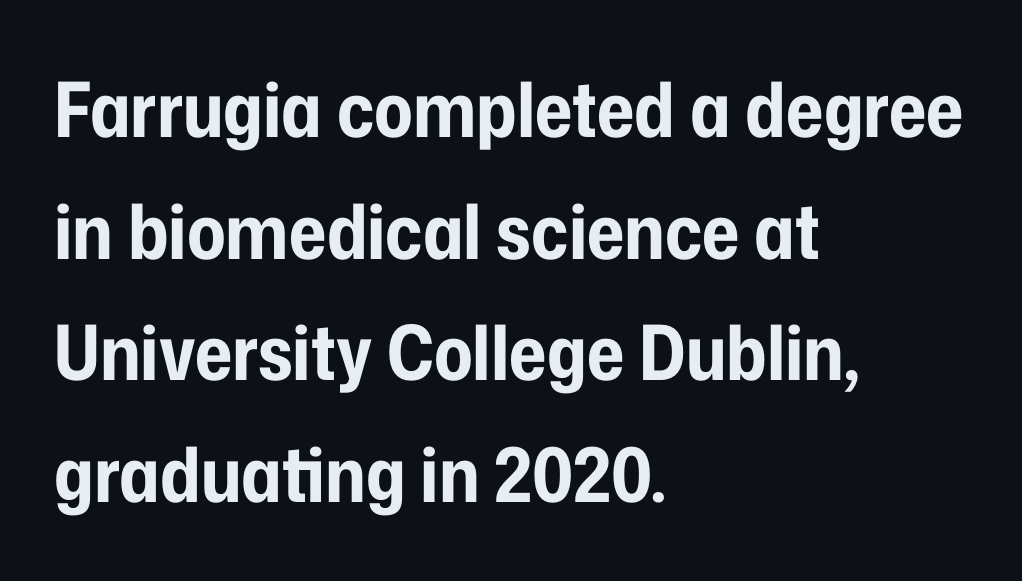
Q: Is the text bold? A: Yes.
Q: Is the text italic (slanted)? A: No, it is upright.
Q: Is the typeface a serif or a sans-serif typeface? A: Sans-serif.
Q: Is the text underlined? A: No.
Q: How is the paragraph aligned? A: Left-aligned.
Q: Is the spacing between letters normal or unusually wide? A: Normal.
Q: Is the spacing between lines tight, normal or loose? A: Normal.
Q: Width (condensed, normal, or wide)? A: Condensed.
Q: Stroke contrast? A: Low.
Q: x-height? A: Medium.
Q: Monospaced? A: No.
